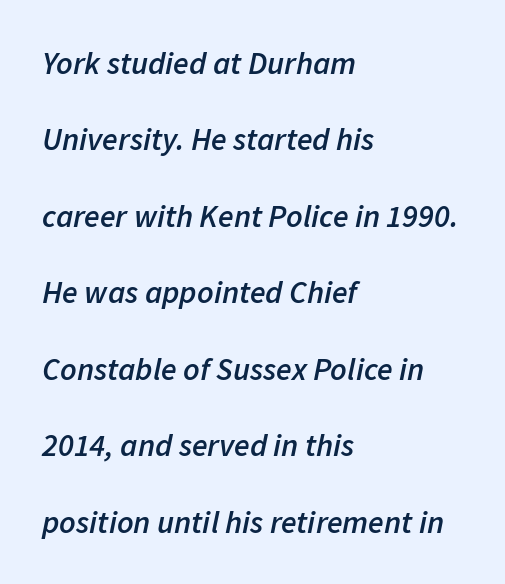
{"italic": "yes", "lean": "right", "slant_degrees": 11, "bold": "semi", "weight": "semibold", "width": "normal", "stroke_contrast": "low", "x_height": "medium", "monospaced": "no", "underline": "no", "align": "left", "line_spacing": "loose", "line_spacing_ratio": 2.39, "letter_spacing": "normal", "letter_spacing_em": 0.0, "glyph_px": 32}
